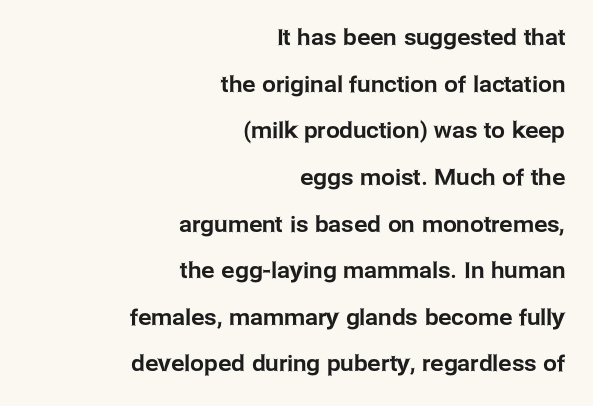
The image shows 22 px text type, upright; set right-aligned, loose line spacing (2.12x), normal letter spacing, not underlined.
